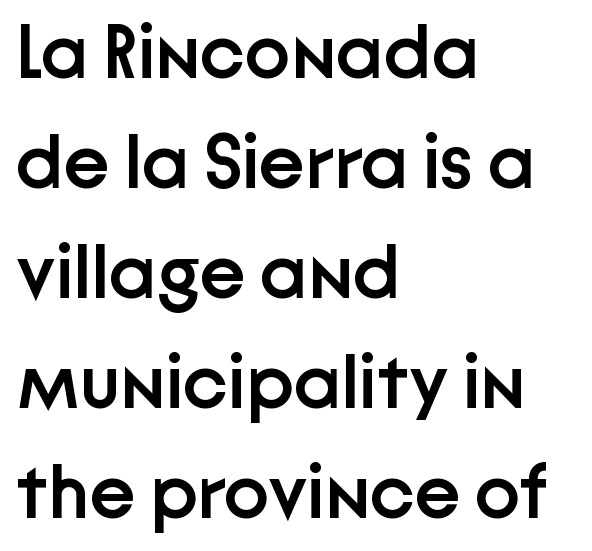
{"serif": "no", "italic": "no", "bold": "semi", "weight": "semibold", "width": "normal", "stroke_contrast": "low", "x_height": "medium", "monospaced": "no", "underline": "no", "align": "left", "line_spacing": "normal", "line_spacing_ratio": 1.43, "letter_spacing": "normal", "letter_spacing_em": 0.0, "glyph_px": 77}
